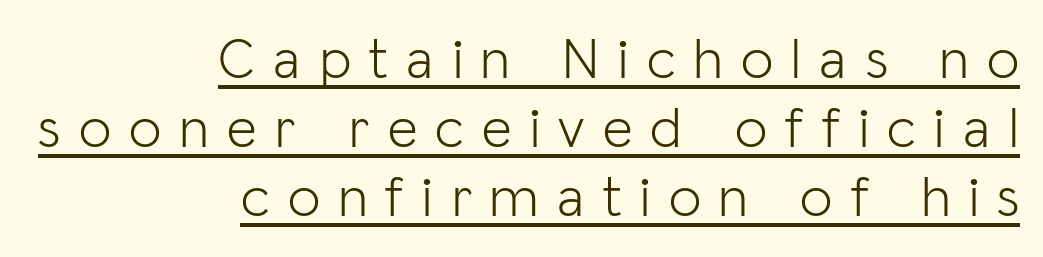
{"serif": "no", "italic": "no", "bold": "no", "weight": "light", "width": "normal", "stroke_contrast": "low", "x_height": "medium", "monospaced": "no", "underline": "yes", "align": "right", "line_spacing_ratio": 1.19, "letter_spacing": "wide", "letter_spacing_em": 0.32, "glyph_px": 58}
